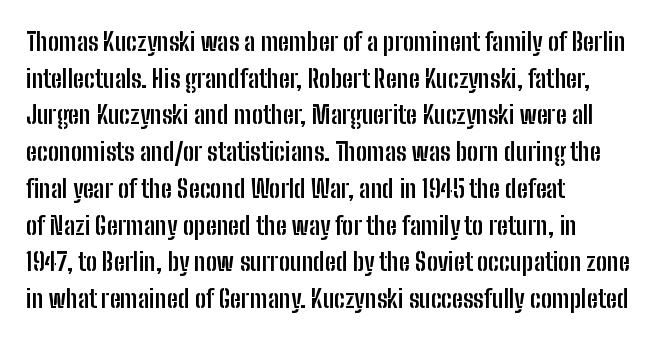
Compared with an ordinary text face, these strokes are far heavier — a full bold. Tall strokes in this sample are plumb rather than angled. Reading down the block, your eye returns to a fixed left position each line. The space directly below the letters is spotless. Leading matches the norm, producing a regular column. The type is set solid horizontally, with unmodified tracking.
